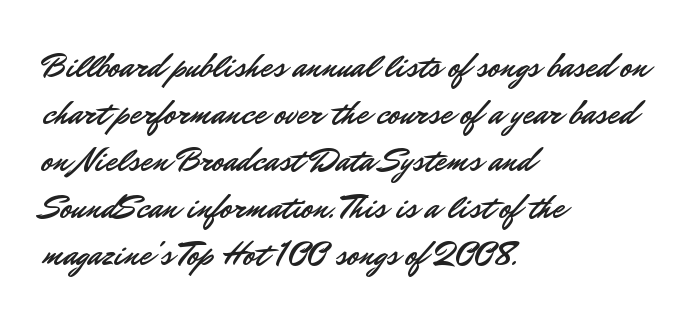
{"serif": "no", "width": "normal", "stroke_contrast": "low", "x_height": "small", "monospaced": "no", "underline": "no", "align": "left", "line_spacing": "normal", "line_spacing_ratio": 1.38, "letter_spacing": "normal", "letter_spacing_em": 0.0, "glyph_px": 34}
